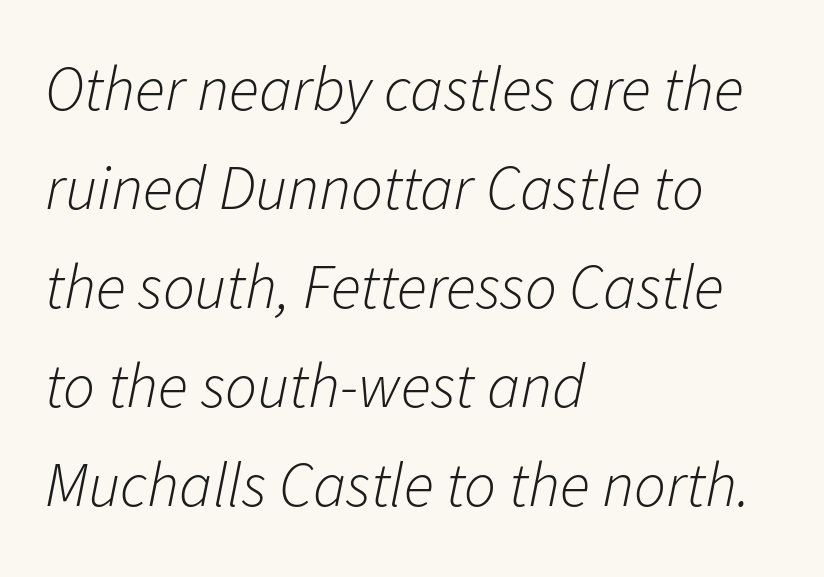
{"italic": "yes", "lean": "right", "slant_degrees": 11, "bold": "no", "weight": "light", "width": "normal", "stroke_contrast": "low", "x_height": "medium", "monospaced": "no", "underline": "no", "align": "left", "line_spacing": "normal", "line_spacing_ratio": 1.57, "letter_spacing": "normal", "letter_spacing_em": 0.0, "glyph_px": 63}
